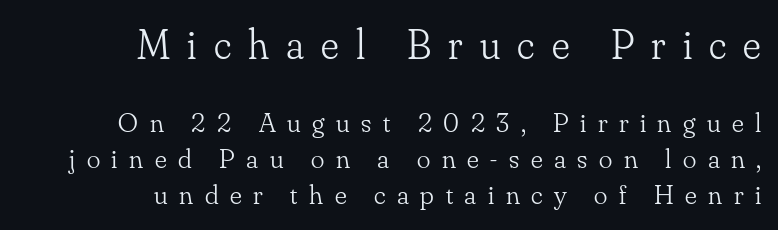
The image shows 42 px light serif type, upright; set right-aligned, normal line spacing (1.28x), unusually wide letter spacing (+0.41 em), not underlined; the first (top) block is 1.5x larger; low stroke contrast and a small x-height.
